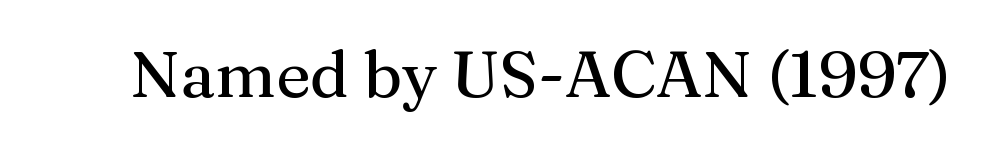
The rendering uses natural spacing where letterforms have individual widths. In terms of letterspacing, this is plain default setting. Posture: upright roman. Quick note: underline off. The designer went with a serif here, giving each stem small feet.
